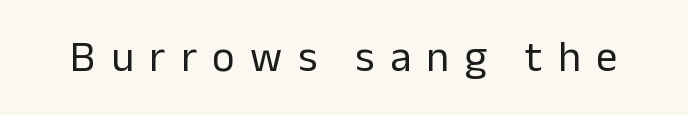
The passage shown is typeset with a sans-serif family. These lines are rendered in a variable-pitch font. Loose tracking; the words dissolve into strings of separated letters. Caption: face not bold, strokes unweighted. The space beneath each line is pristine and unruled. Tall strokes in this sample are plumb rather than angled.
